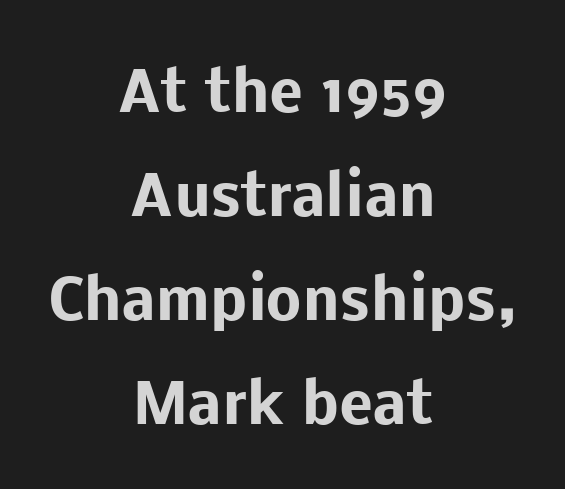
{"serif": "no", "italic": "no", "bold": "yes", "weight": "heavy", "width": "normal", "stroke_contrast": "low", "x_height": "medium", "monospaced": "no", "underline": "no", "align": "center", "line_spacing_ratio": 1.86, "letter_spacing": "normal", "letter_spacing_em": 0.0, "glyph_px": 56}
